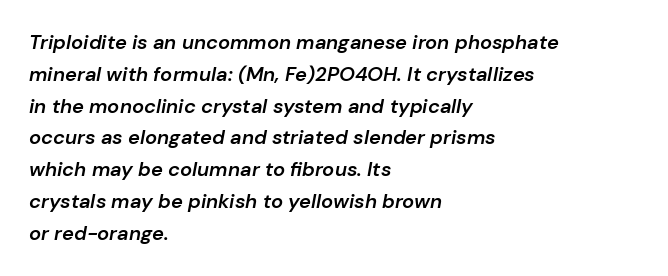
{"italic": "yes", "lean": "right", "slant_degrees": 10, "bold": "semi", "underline": "no", "align": "left", "line_spacing": "normal", "line_spacing_ratio": 1.59, "letter_spacing": "normal", "letter_spacing_em": 0.0, "glyph_px": 20}
